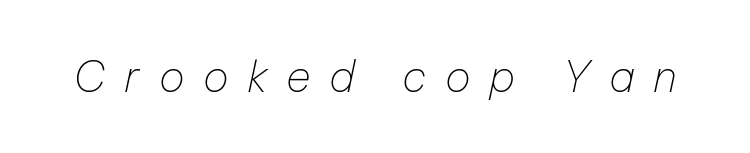
Proportional: the letters do not fall into vertical columns. The strokes are not fattened; the text isn't bold. Students, note that the glyphs here are deliberately spaced far apart. The specimen reads as italic at a glance. Glance below the letters and you will spot only blank space.
